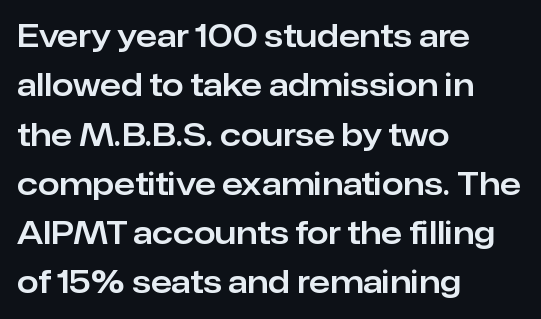
Q: Is the text italic (slanted)? A: No, it is upright.
Q: Is the typeface a serif or a sans-serif typeface? A: Sans-serif.
Q: Is the text underlined? A: No.
Q: How is the paragraph aligned? A: Left-aligned.
Q: Is the spacing between letters normal or unusually wide? A: Normal.
Q: Is the spacing between lines tight, normal or loose? A: Normal.
Q: Width (condensed, normal, or wide)? A: Normal.
Q: Stroke contrast? A: Low.
Q: x-height? A: Medium.
Q: Monospaced? A: No.
